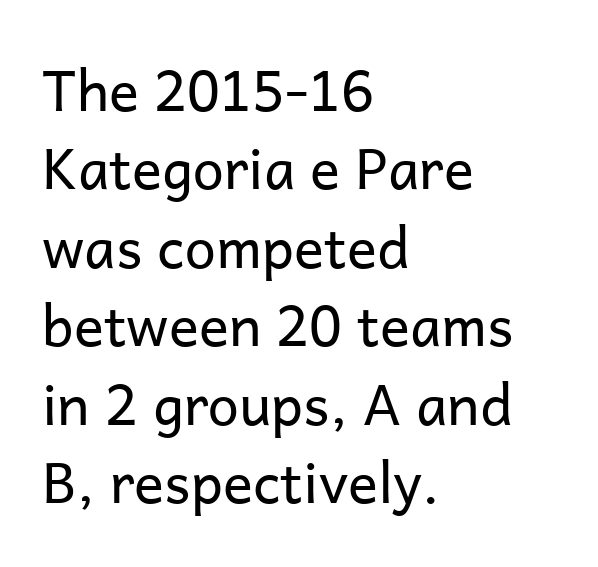
{"serif": "no", "italic": "no", "bold": "no", "weight": "regular", "width": "normal", "stroke_contrast": "low", "x_height": "medium", "monospaced": "no", "underline": "no", "align": "left", "line_spacing": "normal", "line_spacing_ratio": 1.4, "letter_spacing": "normal", "letter_spacing_em": 0.0, "glyph_px": 56}
